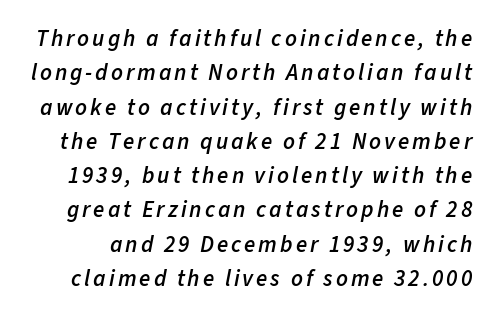
{"italic": "yes", "lean": "right", "slant_degrees": 11, "bold": "semi", "underline": "no", "line_spacing": "normal", "line_spacing_ratio": 1.49, "glyph_px": 23}
